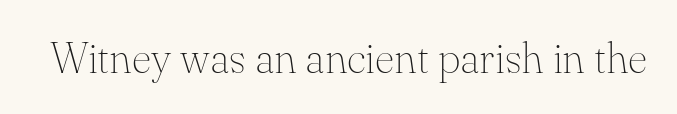
Q: Is the text bold? A: No.
Q: Is the text italic (slanted)? A: No, it is upright.
Q: Is the typeface a serif or a sans-serif typeface? A: Serif.
Q: Is the text underlined? A: No.
Q: Is the spacing between letters normal or unusually wide? A: Normal.
Q: Width (condensed, normal, or wide)? A: Normal.
Q: Stroke contrast? A: Medium.
Q: x-height? A: Small.
Q: Monospaced? A: No.
